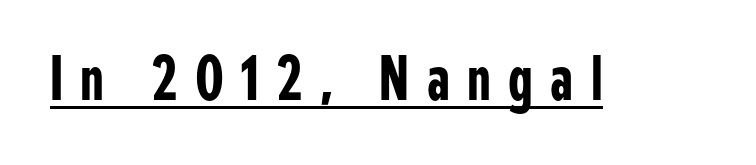
{"serif": "no", "italic": "no", "width": "condensed", "stroke_contrast": "low", "x_height": "medium", "monospaced": "no", "underline": "yes", "letter_spacing": "wide", "letter_spacing_em": 0.27, "glyph_px": 64}
